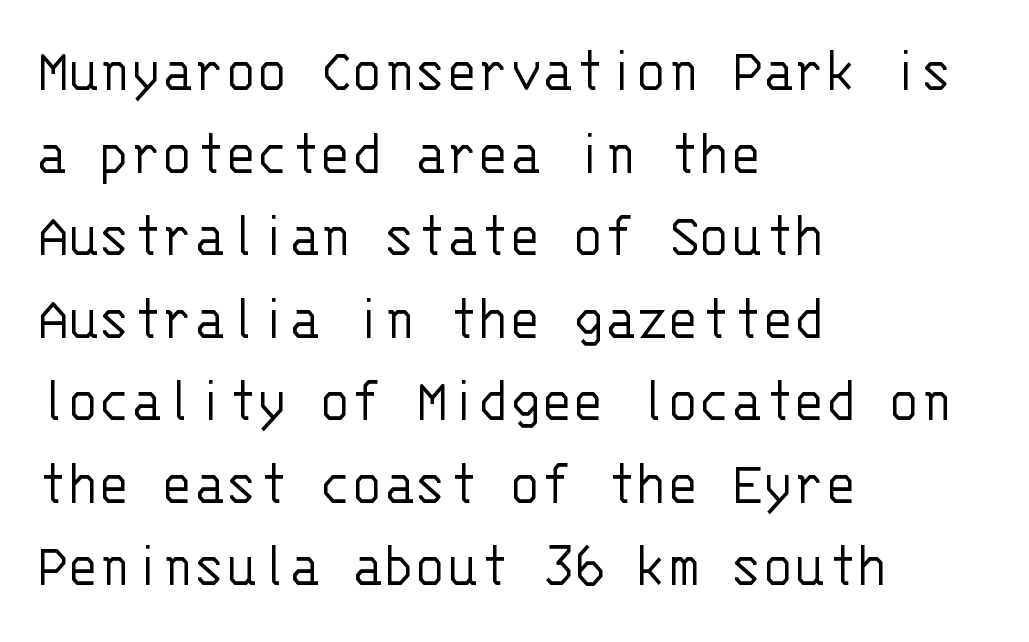
Q: Is the text bold? A: No.
Q: Is the text italic (slanted)? A: No, it is upright.
Q: Is the typeface a serif or a sans-serif typeface? A: Sans-serif.
Q: Is the text underlined? A: No.
Q: How is the paragraph aligned? A: Left-aligned.
Q: Is the spacing between letters normal or unusually wide? A: Normal.
Q: Is the spacing between lines tight, normal or loose? A: Normal.
Q: Width (condensed, normal, or wide)? A: Normal.
Q: Stroke contrast? A: Low.
Q: x-height? A: Large.
Q: Monospaced? A: Yes.
